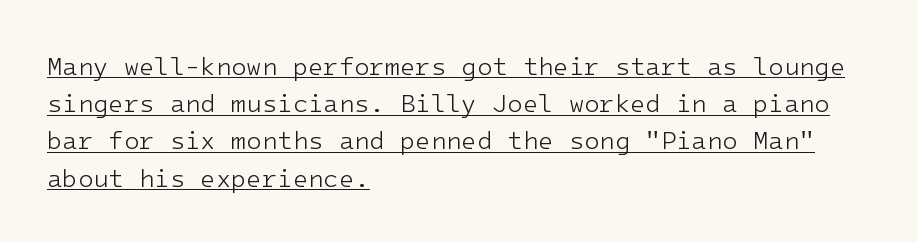
The image shows 25 px text type, upright; set left-aligned, normal line spacing (1.49x), normal letter spacing, underlined.
